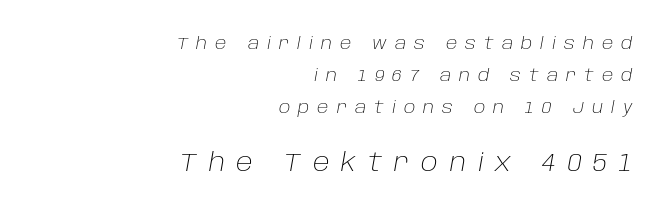
Q: Is the text bold? A: No.
Q: Is the text italic (slanted)? A: Yes, it leans right by about 10 degrees.
Q: Is the text underlined? A: No.
Q: How is the paragraph aligned? A: Right-aligned.
Q: Is the spacing between letters normal or unusually wide? A: Unusually wide.
Q: Which block of text is set in a larger size, the first (top) or the second (bottom)? A: The second (bottom) one.
